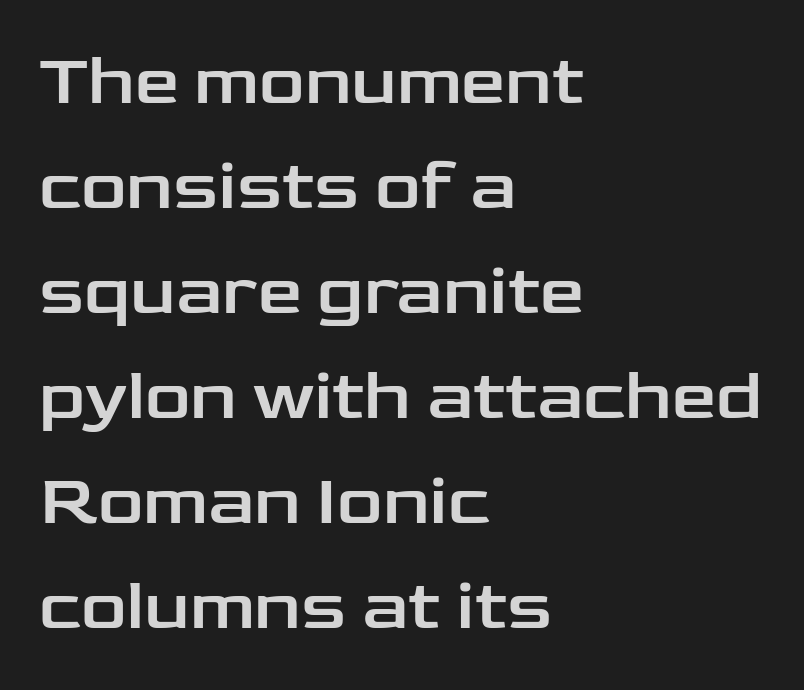
These lines are set flush left with a ragged right edge. Quick note: interline space is typical. When letters stand straight like this, we call the style roman or upright. The space directly below the letters is spotless.
